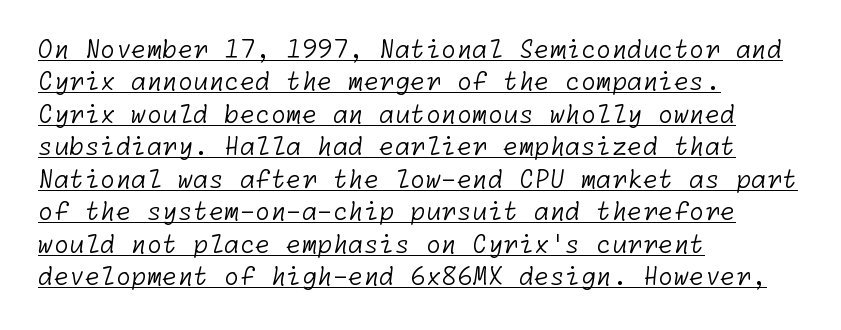
Q: Is the text bold? A: No.
Q: Is the text underlined? A: Yes.
Q: How is the paragraph aligned? A: Left-aligned.
Q: Is the spacing between letters normal or unusually wide? A: Normal.
Q: Is the spacing between lines tight, normal or loose? A: Normal.
